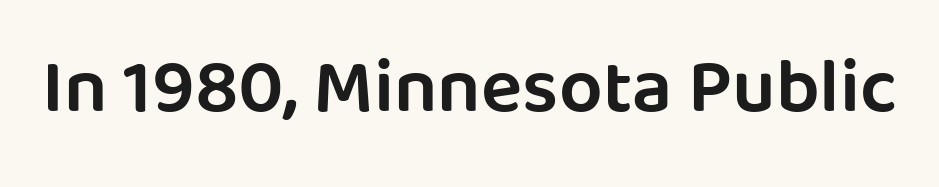
Q: Is the text bold? A: Semi-bold.
Q: Is the text italic (slanted)? A: No, it is upright.
Q: Is the typeface a serif or a sans-serif typeface? A: Sans-serif.
Q: Is the text underlined? A: No.
Q: Is the spacing between letters normal or unusually wide? A: Normal.
Q: Width (condensed, normal, or wide)? A: Normal.
Q: Stroke contrast? A: Low.
Q: x-height? A: Large.
Q: Monospaced? A: No.
